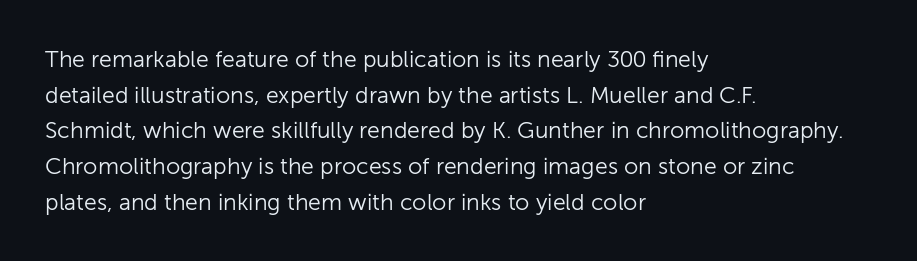
Q: Is the text bold? A: No.
Q: Is the text italic (slanted)? A: No, it is upright.
Q: Is the text underlined? A: No.
Q: How is the paragraph aligned? A: Left-aligned.
Q: Is the spacing between letters normal or unusually wide? A: Normal.
Q: Is the spacing between lines tight, normal or loose? A: Normal.
